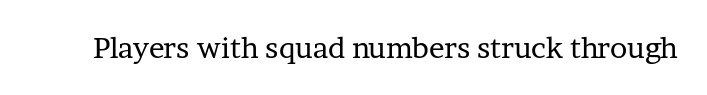
Descender tails drop into unmarked territory. Do the characters align in a grid? No, the font is proportional. Letterform terminals end in serifs throughout the passage. Weight: not bold — regular or lighter. Quick note: not italic, upright.
